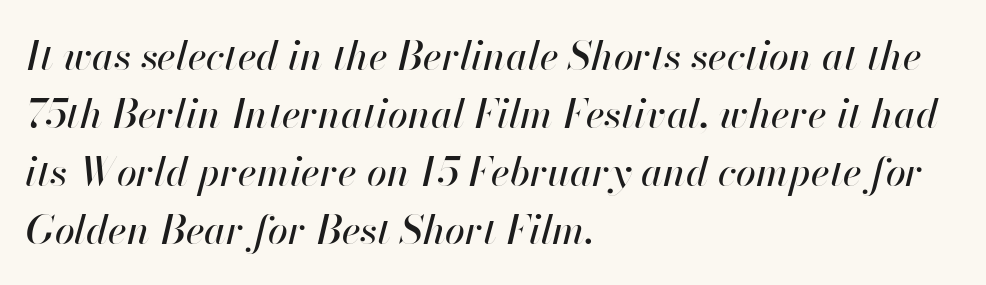
{"italic": "yes", "lean": "right", "slant_degrees": 13, "width": "normal", "stroke_contrast": "high", "x_height": "small", "monospaced": "no", "underline": "no", "align": "left", "line_spacing": "normal", "line_spacing_ratio": 1.45, "letter_spacing": "normal", "letter_spacing_em": 0.0, "glyph_px": 40}
